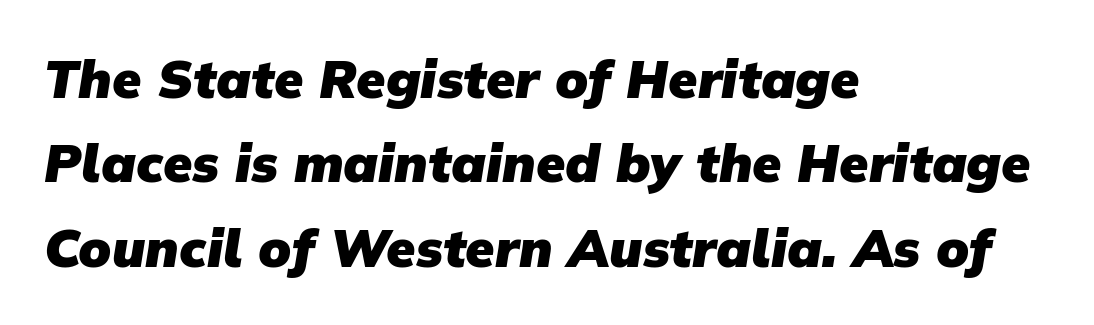
This rendering leaves character spacing at its baseline value. This rendering employs a face without finishing strokes, i.e., a sans-serif. Teacher's note: observe the even left margin — that is flush-left alignment. Is the type bold? Yes — the strokes are clearly thick and heavy. Descender tails drop into unmarked territory.
